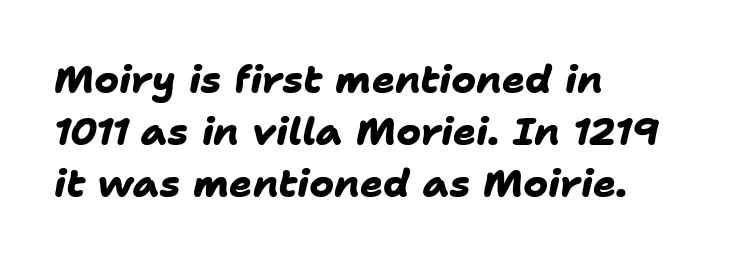
Typographic density is high because the face is bold. Is this a sans? Yes — the strokes have no serifs. Think of a printed novel: that variable character pitch is what you see here. Does the copy run flush right? No — it runs flush left. Nobody drew a line under any word here. The line-height multiplier appears to be the usual default.
